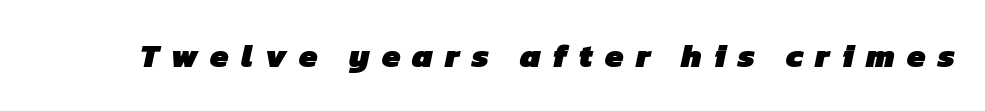
{"serif": "no", "bold": "yes", "weight": "heavy", "width": "normal", "stroke_contrast": "low", "x_height": "medium", "monospaced": "no", "underline": "no", "letter_spacing": "wide", "letter_spacing_em": 0.37, "glyph_px": 33}
